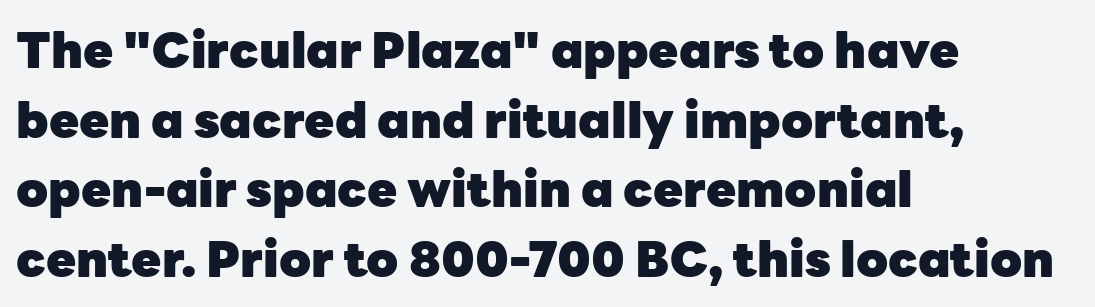
{"serif": "no", "italic": "no", "bold": "yes", "weight": "heavy", "width": "normal", "stroke_contrast": "low", "x_height": "medium", "monospaced": "no", "underline": "no", "align": "left", "line_spacing": "normal", "line_spacing_ratio": 1.42, "letter_spacing": "normal", "letter_spacing_em": 0.0, "glyph_px": 49}
